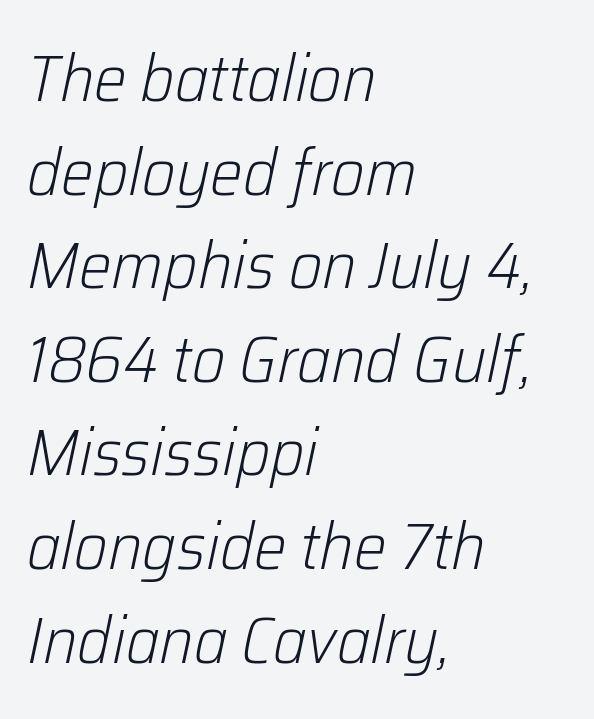
No word sits above an underline. All the whitespace from short lines collects on the right. You could not count columns in this text — the font is proportionally spaced. No heavy texture on the line: the type isn't bold. It's the slanting kind of type. Short note: letters normally spaced.
